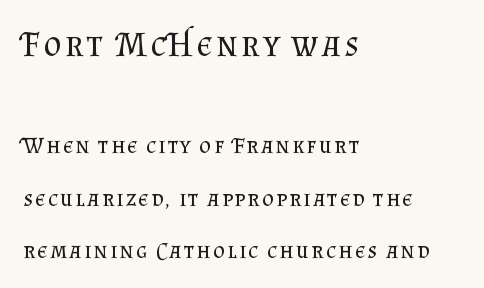
The image shows 35 px regular-weight serif type, upright; set left-aligned, loose line spacing (2.29x), not underlined; the first (top) block is 1.52x larger; medium stroke contrast and a small x-height.
